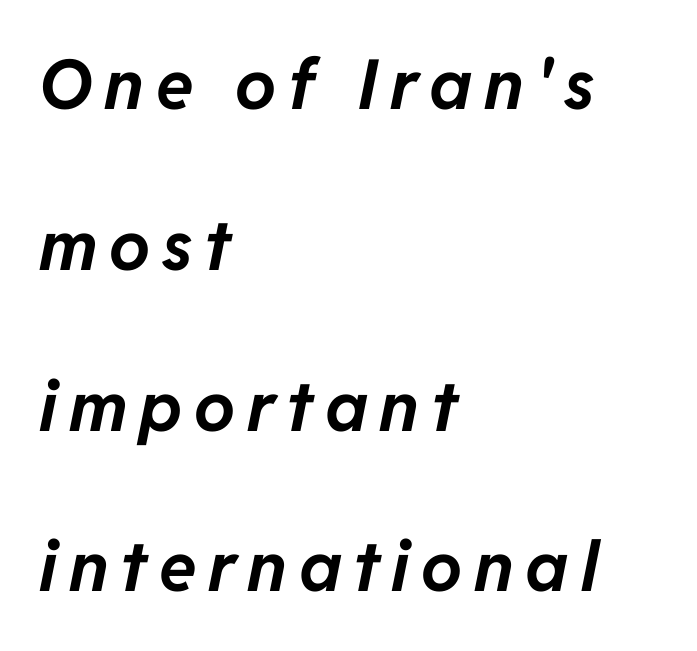
{"italic": "yes", "lean": "right", "slant_degrees": 11, "bold": "yes", "weight": "bold", "width": "normal", "stroke_contrast": "low", "x_height": "medium", "monospaced": "no", "underline": "no", "align": "left", "line_spacing": "loose", "line_spacing_ratio": 2.33, "glyph_px": 69}
